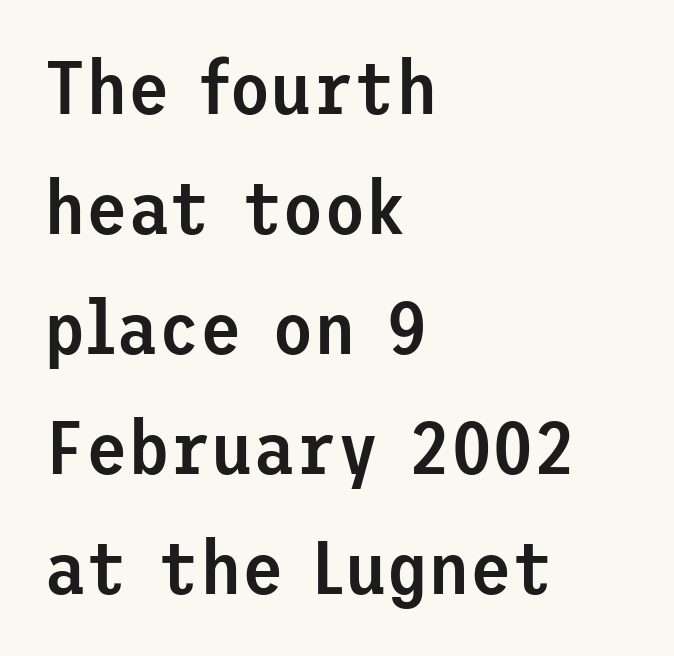
{"serif": "no", "italic": "no", "bold": "semi", "weight": "semibold", "width": "normal", "stroke_contrast": "low", "x_height": "medium", "underline": "no", "align": "left", "line_spacing": "normal", "line_spacing_ratio": 1.58, "letter_spacing": "normal", "letter_spacing_em": 0.0, "glyph_px": 76}
